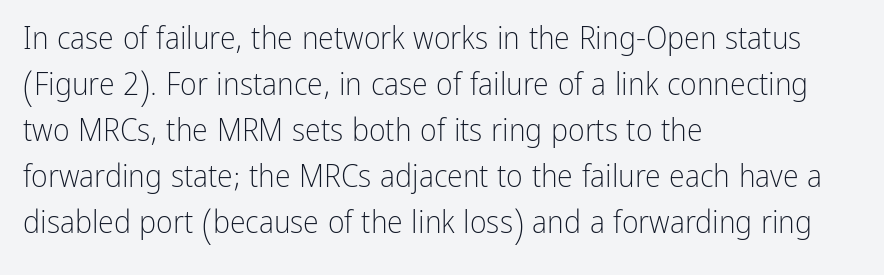
The image shows 32 px light, condensed sans-serif type, upright; set left-aligned, normal line spacing (1.44x), normal letter spacing, not underlined; low stroke contrast and a medium x-height.
